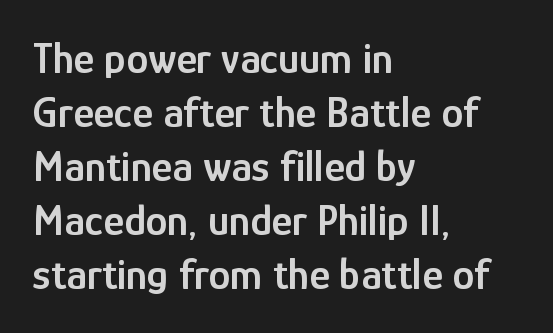
The letters advance in unequal steps, a hallmark of proportional type. The rag falls on the right side of this text block. It's the straight-up-and-down kind of type. The space directly below the letters is spotless. Nope, no serifs anywhere on these letters.
